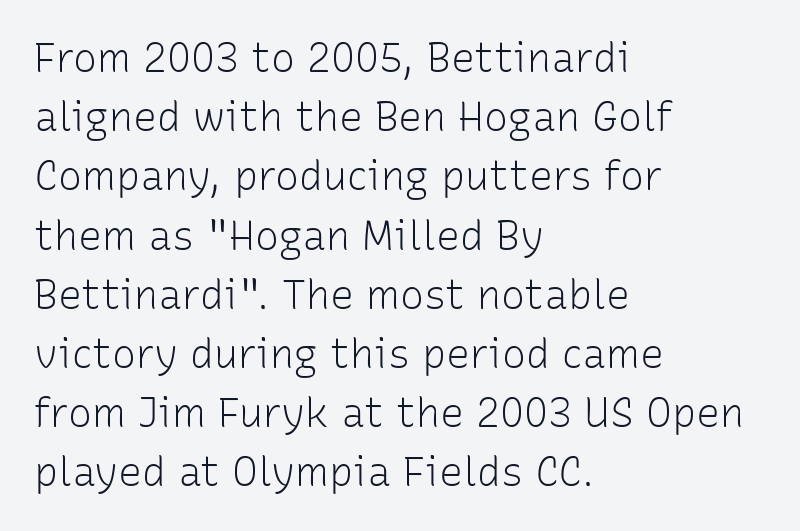
{"serif": "no", "italic": "no", "bold": "no", "weight": "light", "width": "normal", "stroke_contrast": "low", "x_height": "medium", "monospaced": "no", "underline": "no", "align": "left", "line_spacing": "normal", "line_spacing_ratio": 1.48, "letter_spacing": "normal", "letter_spacing_em": 0.0, "glyph_px": 40}
